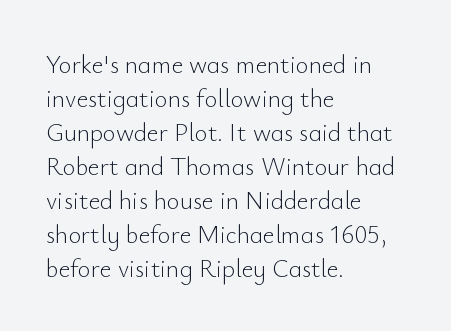
The image shows 25 px text type, upright; set left-aligned, normal line spacing (1.36x), normal letter spacing, not underlined.
